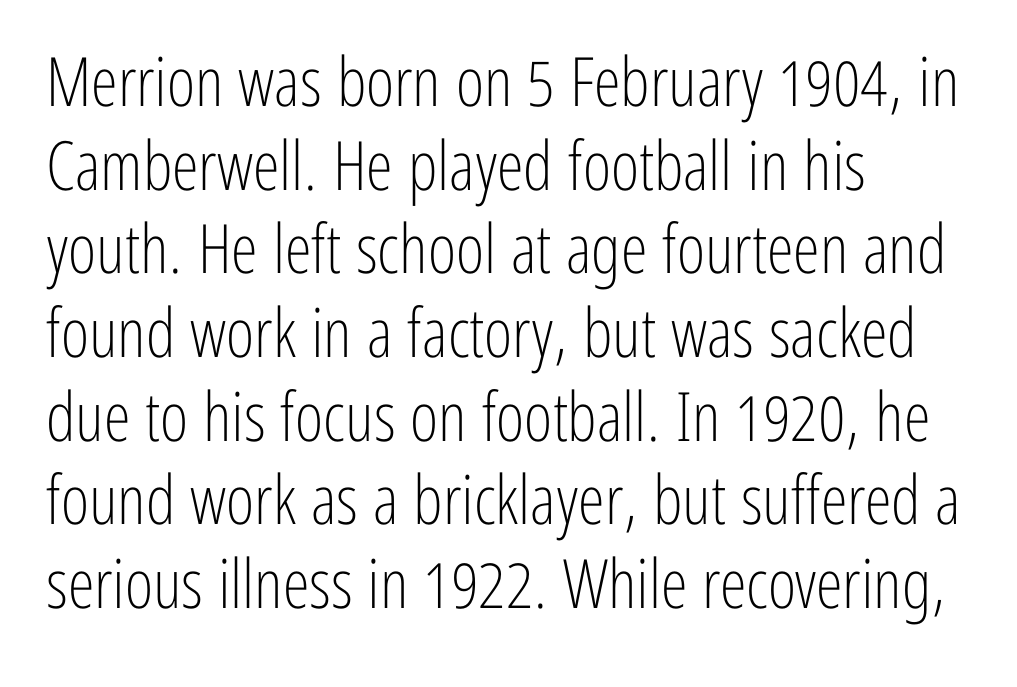
{"serif": "no", "italic": "no", "bold": "no", "weight": "light", "width": "condensed", "stroke_contrast": "low", "x_height": "medium", "monospaced": "no", "underline": "no", "align": "left", "line_spacing_ratio": 1.23, "letter_spacing": "normal", "letter_spacing_em": 0.0, "glyph_px": 68}
